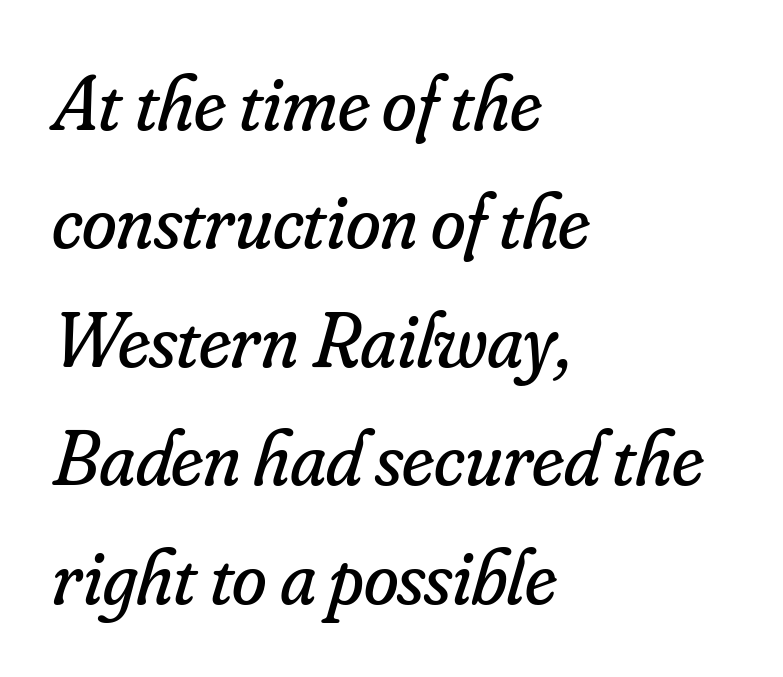
The space between consecutive lines is moderate. Italic? Definitely — the glyphs are oblique. Spacing verdict: proportional, widths tailored to each character. The font is comparable to plain body text, perhaps lighter. Caption: multi-line text, flush left, ragged right. Descender tails drop into unmarked territory.
